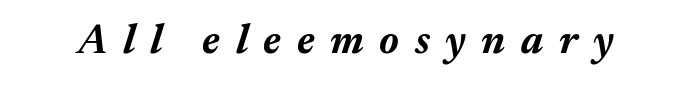
The image shows 41 px bold type, italic (leaning right); set unusually wide letter spacing (+0.38 em), not underlined; medium stroke contrast and a medium x-height.
